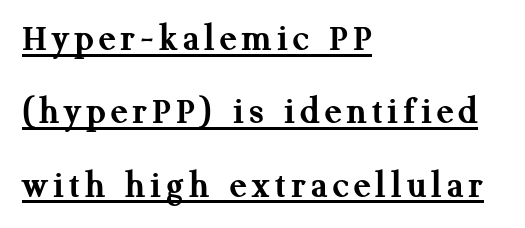
The image shows 39 px semibold serif type, upright; set left-aligned, line spacing 1.88x, underlined; medium stroke contrast and a medium x-height.
